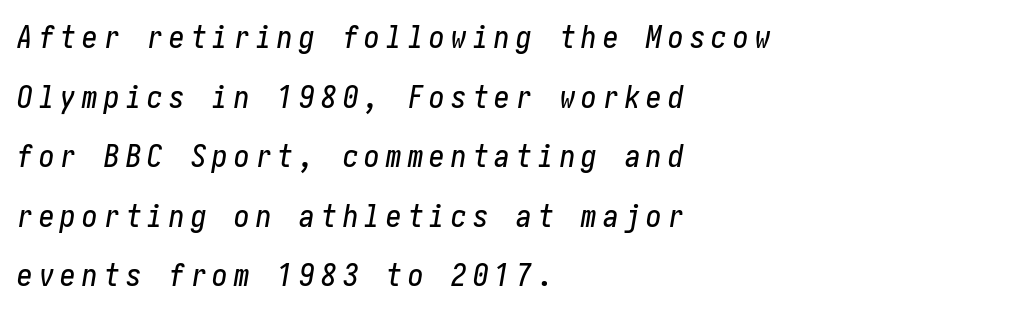
The image shows 31 px condensed type, italic (leaning right); set left-aligned, loose line spacing (1.92x), unusually wide letter spacing (+0.2 em), not underlined; low stroke contrast and a medium x-height.
